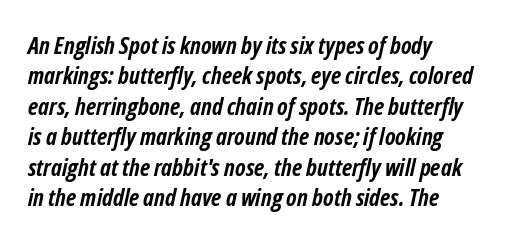
Q: Is the text bold? A: Yes.
Q: Is the text italic (slanted)? A: Yes, it leans right by about 12 degrees.
Q: Is the text underlined? A: No.
Q: How is the paragraph aligned? A: Left-aligned.
Q: Is the spacing between letters normal or unusually wide? A: Normal.
Q: Is the spacing between lines tight, normal or loose? A: Normal.
